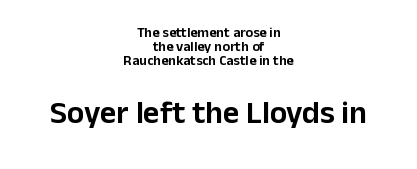
{"serif": "no", "italic": "no", "width": "normal", "stroke_contrast": "low", "x_height": "medium", "monospaced": "no", "underline": "no", "align": "center", "line_spacing": "tight", "line_spacing_ratio": 1.01, "letter_spacing": "normal", "letter_spacing_em": 0.0, "larger_block": "second", "size_ratio": 2.29, "glyph_px": 32}
